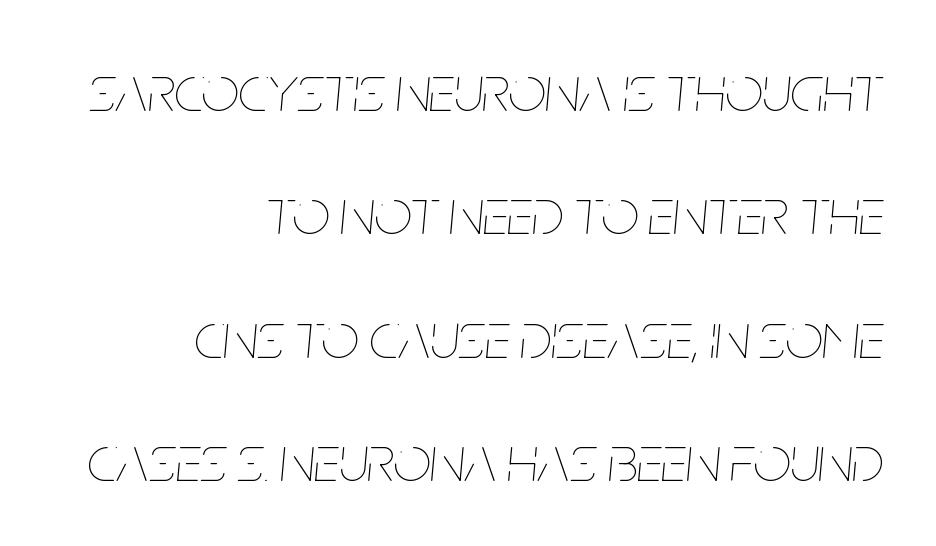
The text block is weighted toward the right margin, trailing off unevenly leftward. Unbolded letterforms with no extra heft. The baseline area is clear. These lines keep a tight, regular rhythm from letter to letter. Slant detected: the letters are inclined. Varying glyph widths throughout — classic text-font behaviour.
